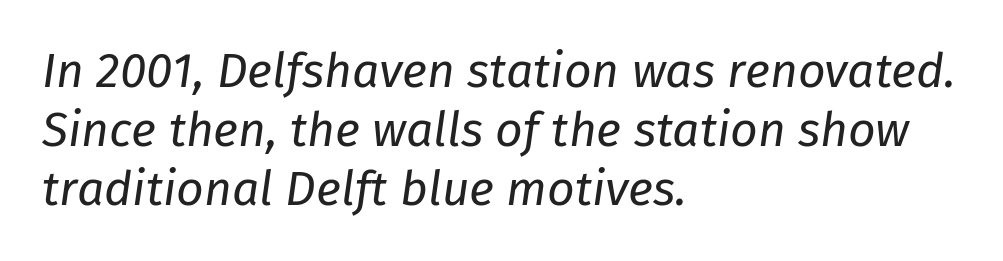
Q: Is the text bold? A: No.
Q: Is the text italic (slanted)? A: Yes, it leans right by about 8 degrees.
Q: Is the text underlined? A: No.
Q: How is the paragraph aligned? A: Left-aligned.
Q: Is the spacing between letters normal or unusually wide? A: Normal.
Q: Width (condensed, normal, or wide)? A: Normal.
Q: Stroke contrast? A: Low.
Q: x-height? A: Medium.
Q: Monospaced? A: No.
